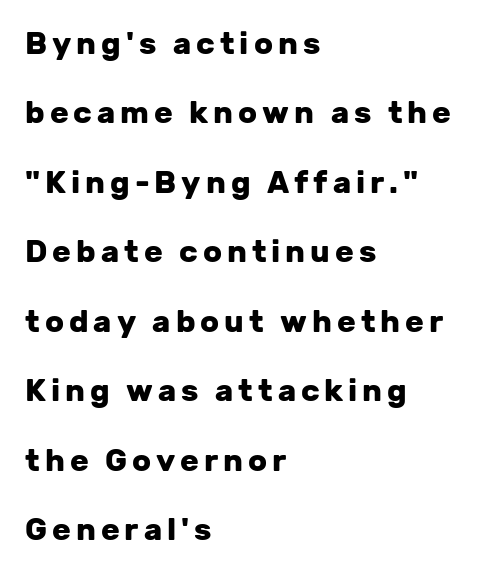
Q: Is the text bold? A: Yes.
Q: Is the text italic (slanted)? A: No, it is upright.
Q: Is the typeface a serif or a sans-serif typeface? A: Sans-serif.
Q: Is the text underlined? A: No.
Q: How is the paragraph aligned? A: Left-aligned.
Q: Is the spacing between lines tight, normal or loose? A: Loose.
Q: Width (condensed, normal, or wide)? A: Normal.
Q: Stroke contrast? A: Low.
Q: x-height? A: Medium.
Q: Monospaced? A: No.
